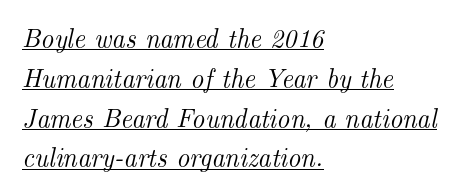
{"italic": "yes", "lean": "right", "slant_degrees": 14, "underline": "yes", "align": "left", "line_spacing": "normal", "line_spacing_ratio": 1.53, "letter_spacing": "normal", "letter_spacing_em": 0.0, "glyph_px": 26}
